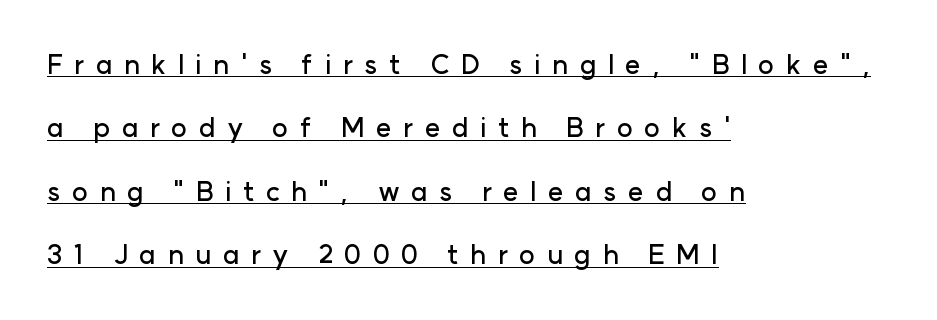
Q: Is the text italic (slanted)? A: No, it is upright.
Q: Is the text underlined? A: Yes.
Q: How is the paragraph aligned? A: Left-aligned.
Q: Is the spacing between letters normal or unusually wide? A: Unusually wide.
Q: Is the spacing between lines tight, normal or loose? A: Loose.
